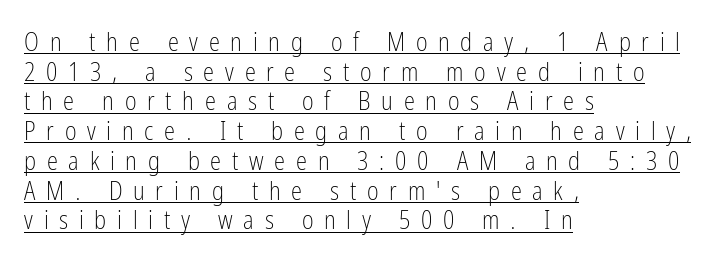
The image shows 25 px text type, upright; set left-aligned, line spacing 1.19x, unusually wide letter spacing (+0.43 em), underlined.
